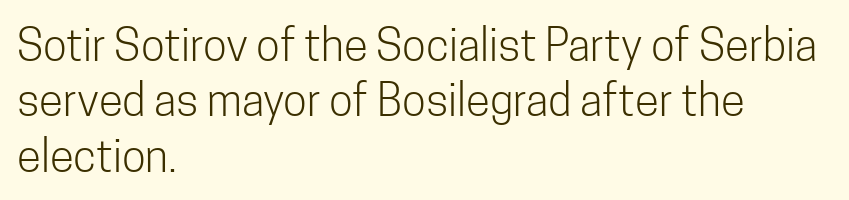
Q: Is the text bold? A: No.
Q: Is the text italic (slanted)? A: No, it is upright.
Q: Is the typeface a serif or a sans-serif typeface? A: Sans-serif.
Q: Is the text underlined? A: No.
Q: How is the paragraph aligned? A: Left-aligned.
Q: Is the spacing between letters normal or unusually wide? A: Normal.
Q: Is the spacing between lines tight, normal or loose? A: Normal.
Q: Width (condensed, normal, or wide)? A: Condensed.
Q: Stroke contrast? A: Low.
Q: x-height? A: Medium.
Q: Monospaced? A: No.
